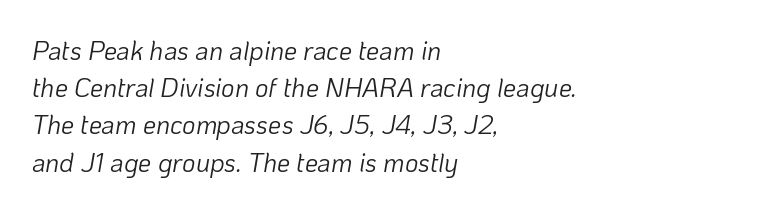
{"italic": "yes", "lean": "right", "slant_degrees": 10, "bold": "no", "underline": "no", "align": "left", "line_spacing": "normal", "line_spacing_ratio": 1.43, "letter_spacing": "normal", "letter_spacing_em": 0.0, "glyph_px": 26}
